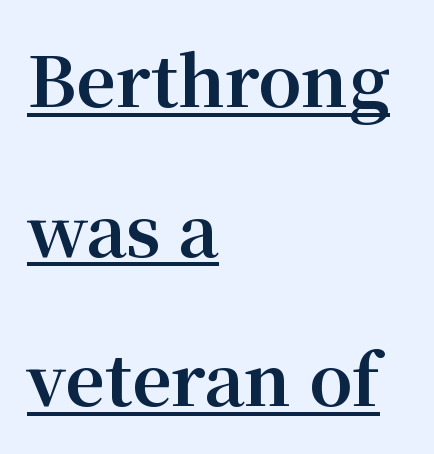
This sample carries an underscore along the baseline area. Left-aligned paragraph, ragged on the right. The block of text is sparse from top to bottom, with ample space between rows. Every stem runs plumb, perpendicular to the baseline. Plenty of ink on the page — the face is bold.
